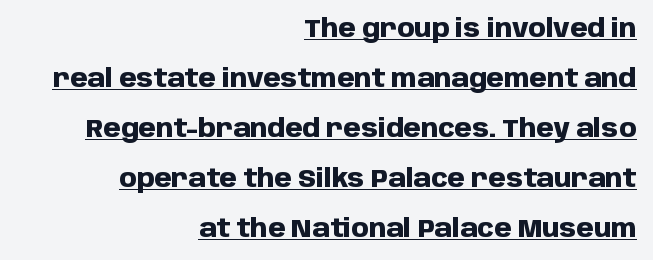
The image shows 25 px bold type, upright; set right-aligned, loose line spacing (2.0x), normal letter spacing, underlined.
